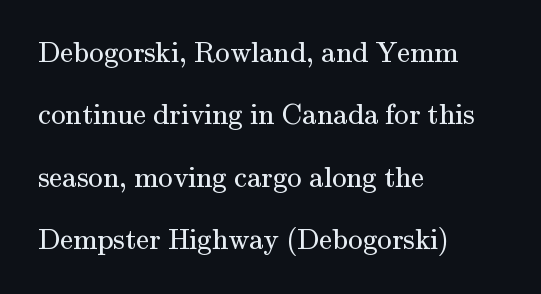
The image shows 29 px regular-weight serif type, upright; set left-aligned, loose line spacing (2.15x), normal letter spacing, not underlined; medium stroke contrast and a small x-height.
